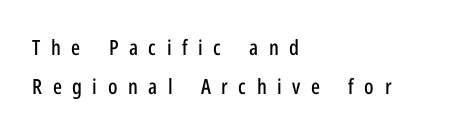
The image shows 21 px text type, upright; set left-aligned, line spacing 1.87x, unusually wide letter spacing (+0.5 em), not underlined.
